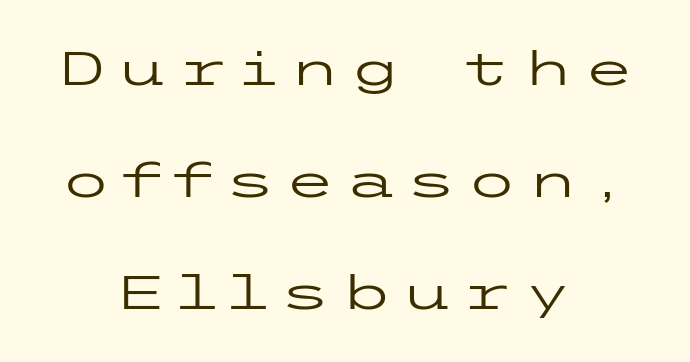
The image shows 47 px regular-weight, wide sans-serif type, upright; set centered, loose line spacing (2.38x), not underlined; low stroke contrast and a medium x-height.
